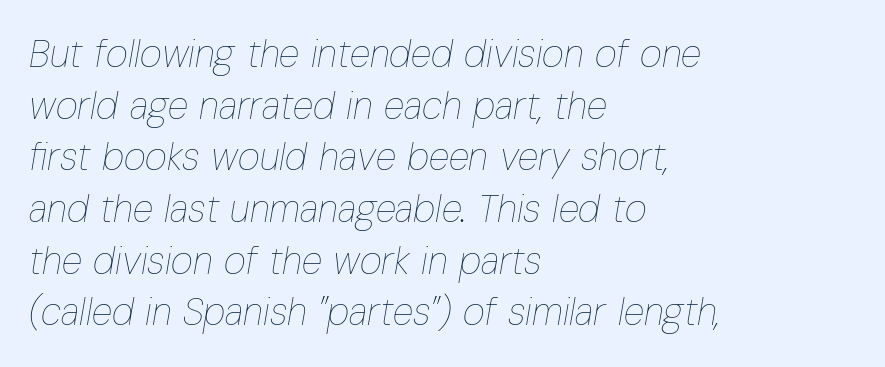
The image shows 38 px thin, condensed type, italic (leaning right); set left-aligned, normal line spacing (1.36x), normal letter spacing, not underlined; low stroke contrast and a medium x-height.
